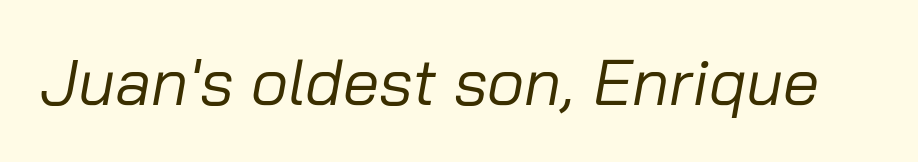
The image shows 65 px regular-weight type, italic (leaning right); set normal letter spacing, not underlined; low stroke contrast and a medium x-height.
